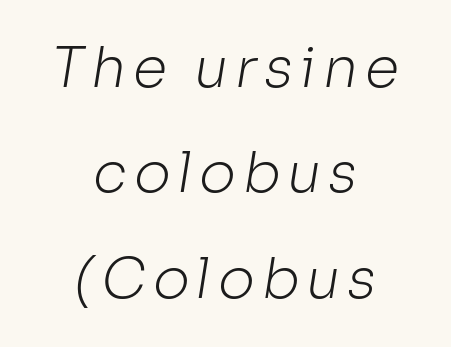
Alignment: centered. A typesetter would call this proportional, since set widths differ per character. The designer went with a sans here, leaving each stem footless. The letterforms sit at book weight or below.
